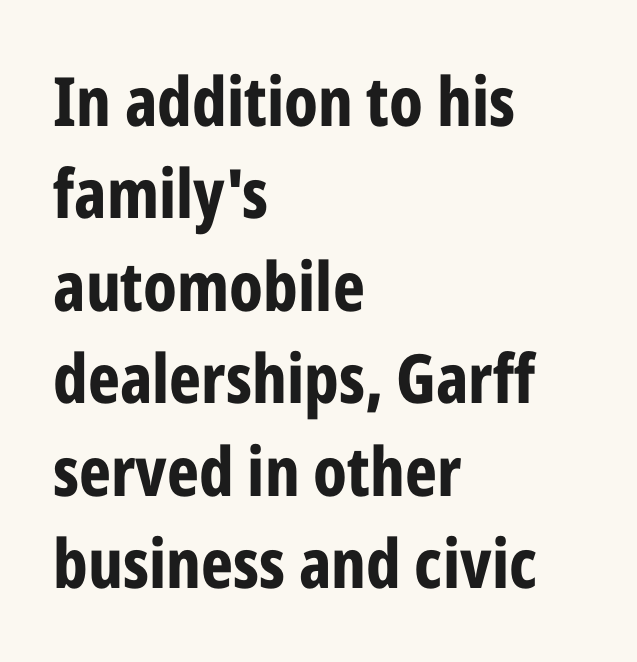
Nobody drew a line under any word here. Looks like regular typesetting: each glyph gets only the width it needs. Words appear dense and cohesive because spacing is normal. Note: no serifs on the glyphs.
